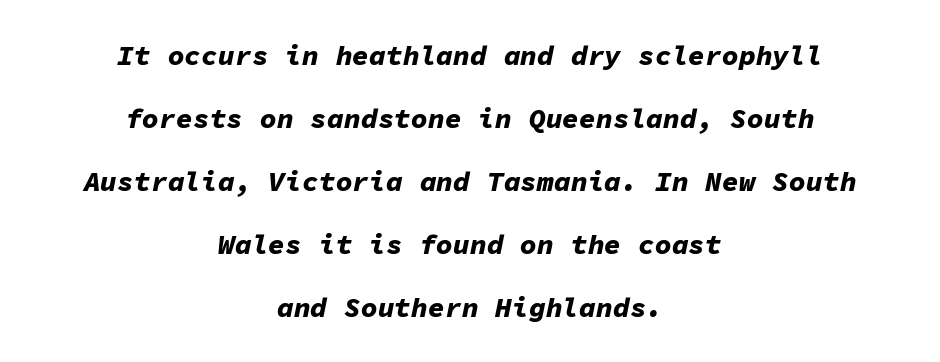
The image shows 28 px bold type, italic (leaning right), monospaced; set centered, loose line spacing (2.25x), normal letter spacing, not underlined; low stroke contrast and a medium x-height.
